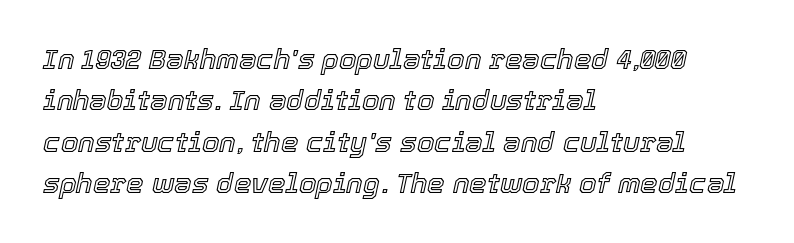
Q: Is the text italic (slanted)? A: Yes, it leans right by about 12 degrees.
Q: Is the text underlined? A: No.
Q: How is the paragraph aligned? A: Left-aligned.
Q: Is the spacing between letters normal or unusually wide? A: Normal.
Q: Is the spacing between lines tight, normal or loose? A: Normal.
Q: Width (condensed, normal, or wide)? A: Normal.
Q: x-height? A: Medium.
Q: Monospaced? A: No.
